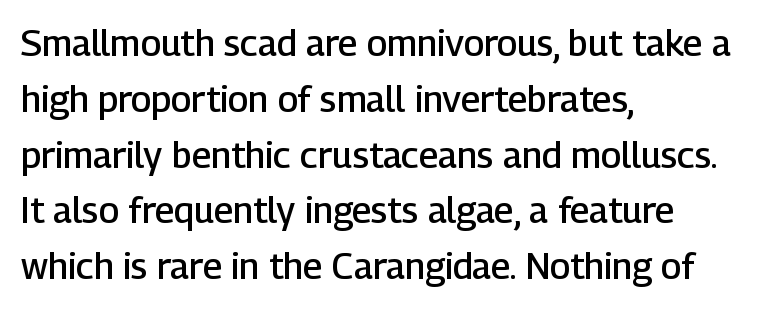
Honestly, the letter spacing is just normal — you wouldn't notice it. Firm but not heavy-handed strokes: this text is semibold. This rendering uses left alignment, leaving the right contour irregular. Quick note: underline off.
